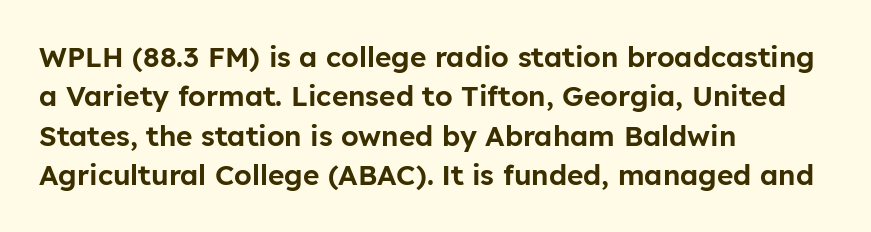
The line texture is even and compact thanks to regular tracking. Note the varied advance widths — an 'i' is clearly narrower than an 'm'. The foot of each line stays bare and open. Serifs: no, the terminals of the letterforms are clean. Compared with typical paragraphs, the rows here are spaced about the same.
